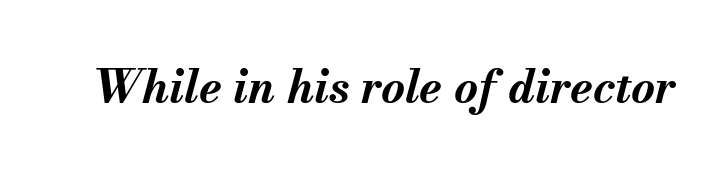
Q: Is the text bold? A: Yes.
Q: Is the text italic (slanted)? A: Yes, it leans right by about 13 degrees.
Q: Is the text underlined? A: No.
Q: Is the spacing between letters normal or unusually wide? A: Normal.
Q: Width (condensed, normal, or wide)? A: Normal.
Q: Stroke contrast? A: Medium.
Q: x-height? A: Small.
Q: Monospaced? A: No.
